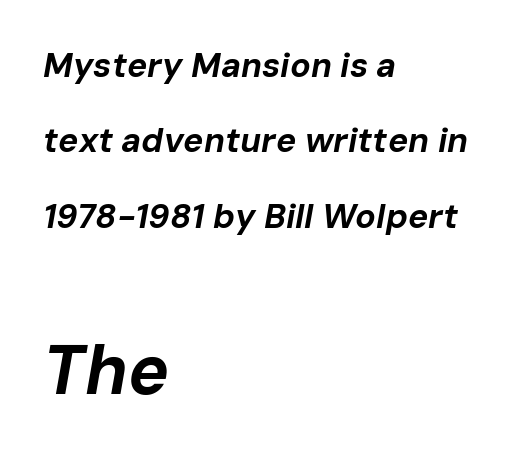
Q: Is the text bold? A: Yes.
Q: Is the text italic (slanted)? A: Yes, it leans right by about 10 degrees.
Q: Is the text underlined? A: No.
Q: How is the paragraph aligned? A: Left-aligned.
Q: Is the spacing between letters normal or unusually wide? A: Normal.
Q: Is the spacing between lines tight, normal or loose? A: Loose.
Q: Which block of text is set in a larger size, the first (top) or the second (bottom)? A: The second (bottom) one.
Q: Width (condensed, normal, or wide)? A: Normal.
Q: Stroke contrast? A: Low.
Q: x-height? A: Medium.
Q: Monospaced? A: No.
